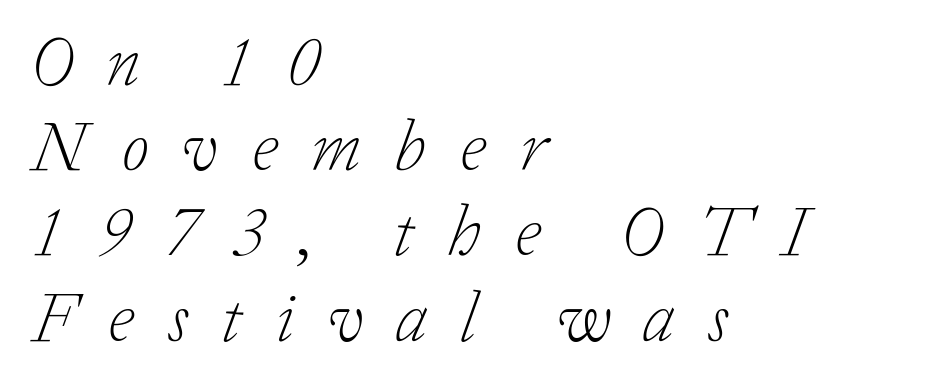
{"serif": "yes", "italic": "yes", "lean": "right", "slant_degrees": 20, "bold": "no", "weight": "light", "width": "normal", "stroke_contrast": "low", "x_height": "medium", "monospaced": "no", "underline": "no", "align": "left", "line_spacing_ratio": 1.2, "letter_spacing": "wide", "letter_spacing_em": 0.47, "glyph_px": 71}
